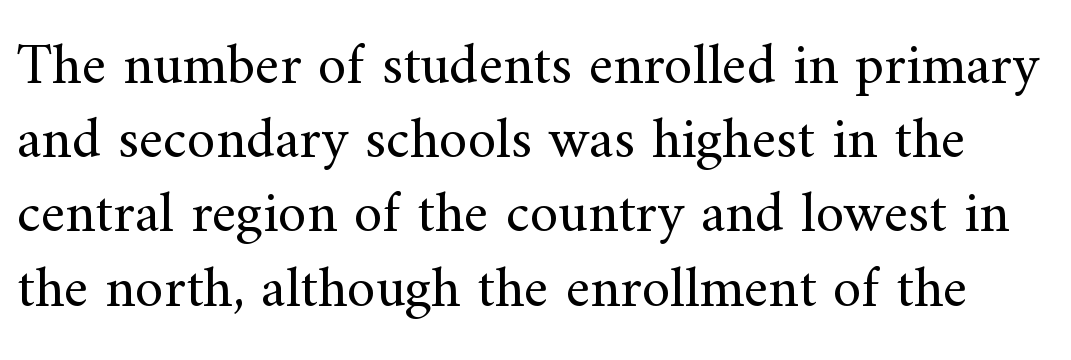
The image shows 58 px regular-weight serif type, upright; set normal line spacing (1.28x), normal letter spacing, not underlined; medium stroke contrast and a small x-height.
